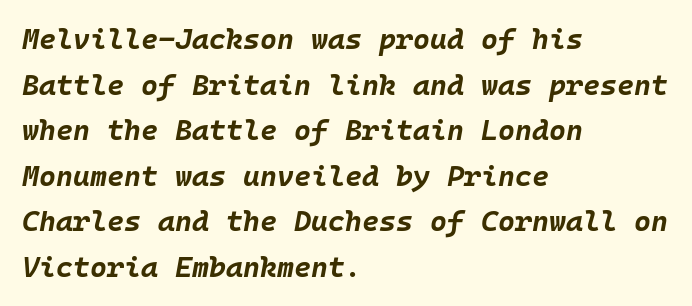
The image shows 29 px bold type, italic (leaning right), monospaced; set left-aligned, normal line spacing (1.57x), normal letter spacing, not underlined; low stroke contrast and a large x-height.
